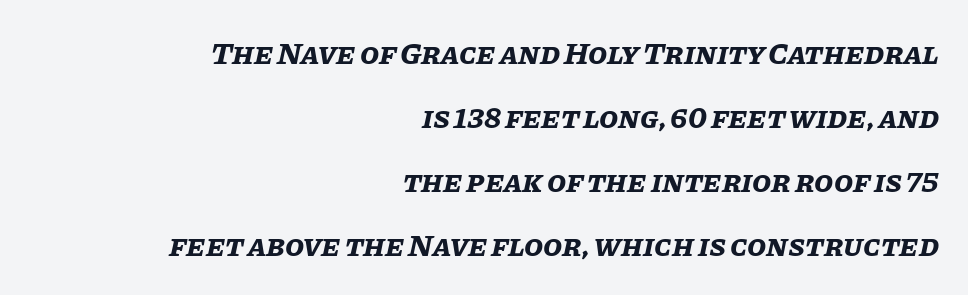
Q: Is the text bold? A: Yes.
Q: Is the text italic (slanted)? A: Yes, it leans right by about 11 degrees.
Q: Is the text underlined? A: No.
Q: How is the paragraph aligned? A: Right-aligned.
Q: Is the spacing between letters normal or unusually wide? A: Normal.
Q: Is the spacing between lines tight, normal or loose? A: Loose.
Q: Width (condensed, normal, or wide)? A: Normal.
Q: Stroke contrast? A: Low.
Q: x-height? A: Large.
Q: Monospaced? A: No.
